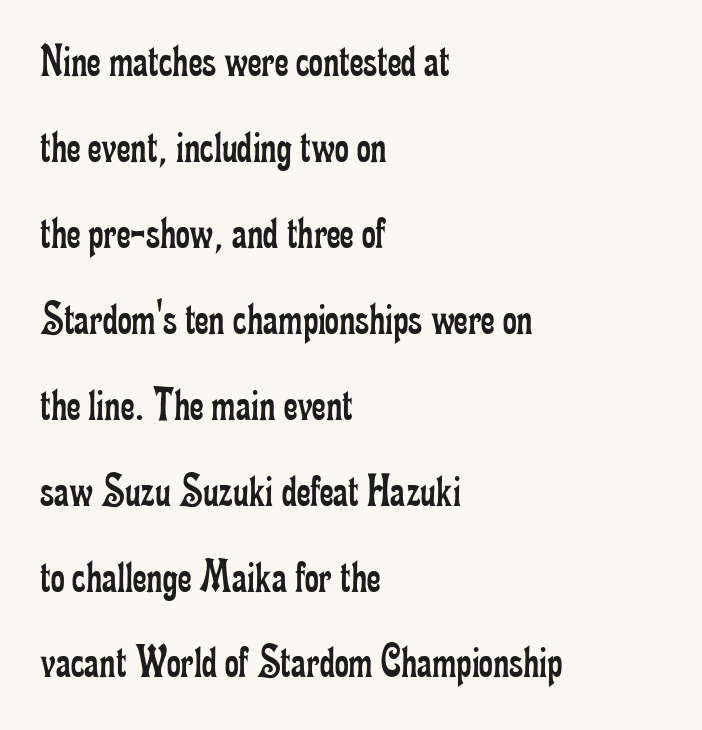
Q: Is the text bold? A: No.
Q: Is the text italic (slanted)? A: No, it is upright.
Q: Is the typeface a serif or a sans-serif typeface? A: Serif.
Q: Is the text underlined? A: No.
Q: How is the paragraph aligned? A: Left-aligned.
Q: Is the spacing between letters normal or unusually wide? A: Normal.
Q: Width (condensed, normal, or wide)? A: Condensed.
Q: Stroke contrast? A: Low.
Q: x-height? A: Small.
Q: Monospaced? A: No.
